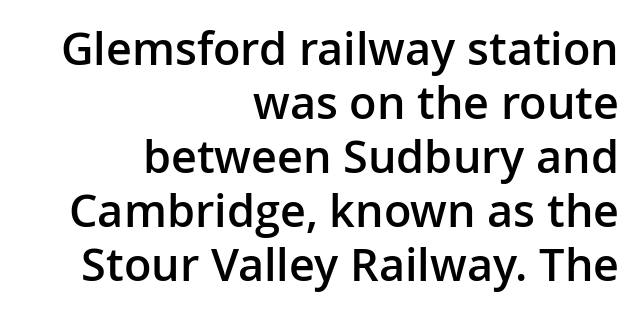
Q: Is the text bold? A: Semi-bold.
Q: Is the text italic (slanted)? A: No, it is upright.
Q: Is the typeface a serif or a sans-serif typeface? A: Sans-serif.
Q: Is the text underlined? A: No.
Q: How is the paragraph aligned? A: Right-aligned.
Q: Is the spacing between letters normal or unusually wide? A: Normal.
Q: Width (condensed, normal, or wide)? A: Normal.
Q: Stroke contrast? A: Low.
Q: x-height? A: Medium.
Q: Monospaced? A: No.
